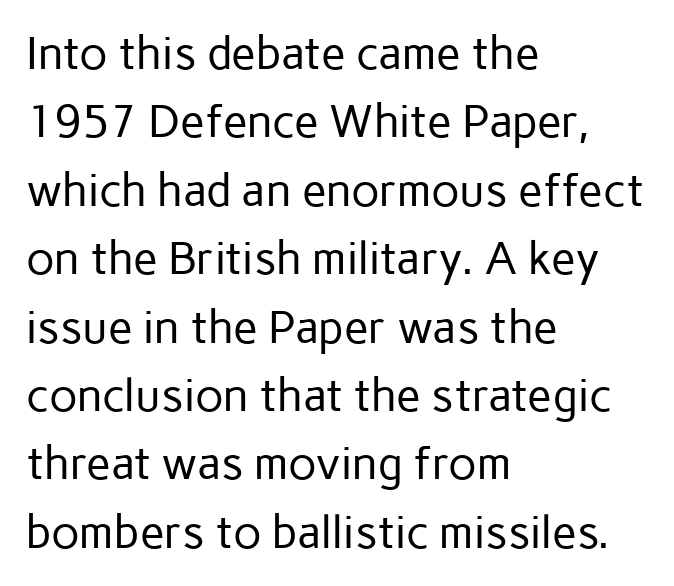
A typesetter would call this proportional, since set widths differ per character. Honestly, there is no underline to notice here at all. Note: no serifs on the glyphs. This rendering uses left alignment, leaving the right contour irregular. The letters stand upright; this is a roman face.
